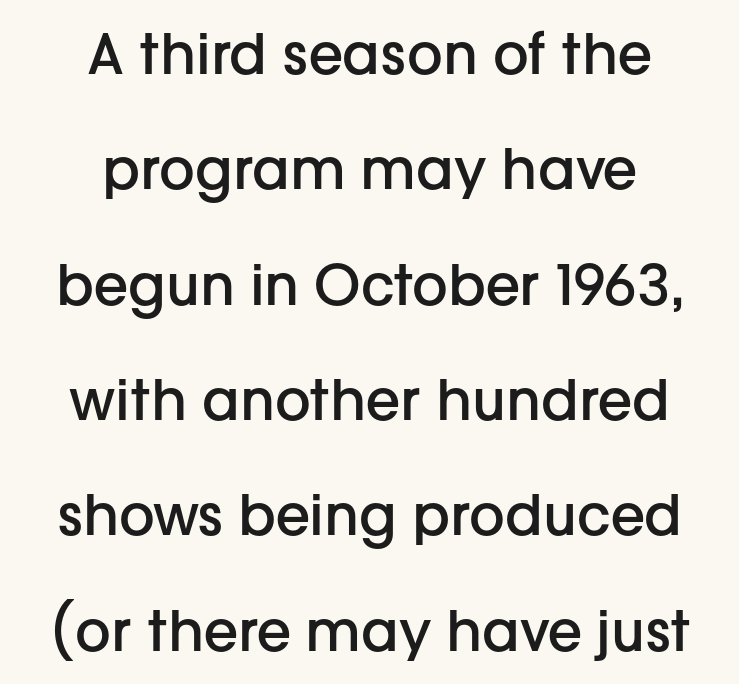
{"serif": "no", "italic": "no", "bold": "semi", "weight": "semibold", "width": "normal", "stroke_contrast": "low", "x_height": "medium", "monospaced": "no", "underline": "no", "align": "center", "line_spacing": "loose", "line_spacing_ratio": 2.06, "letter_spacing": "normal", "letter_spacing_em": 0.0, "glyph_px": 56}
